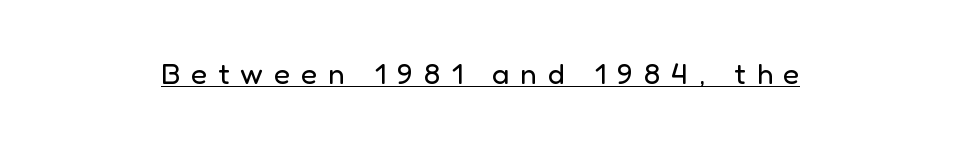
Q: Is the text bold? A: No.
Q: Is the text italic (slanted)? A: No, it is upright.
Q: Is the typeface a serif or a sans-serif typeface? A: Sans-serif.
Q: Is the text underlined? A: Yes.
Q: How is the paragraph aligned? A: Centered.
Q: Is the spacing between letters normal or unusually wide? A: Unusually wide.
Q: Width (condensed, normal, or wide)? A: Normal.
Q: Stroke contrast? A: Low.
Q: x-height? A: Medium.
Q: Monospaced? A: No.
